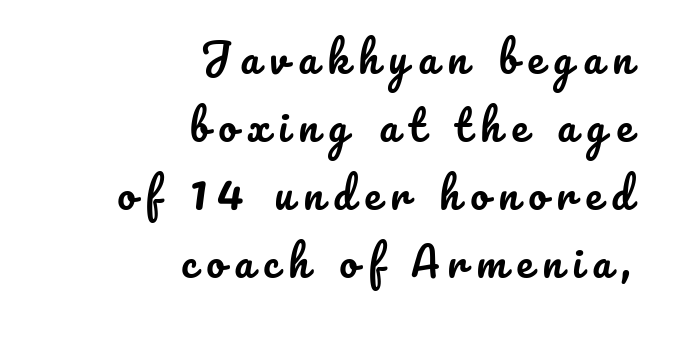
Leftover space on each line is placed entirely before the opening word. The words here are not underlined. You could only call the tracking loose — the letters float apart. Here the designer chose a conventional face with non-uniform glyph widths. Leading: standard.
